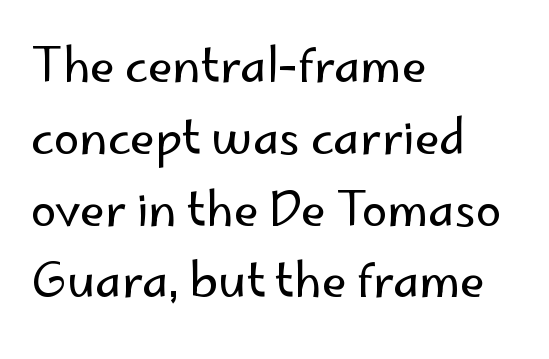
{"serif": "no", "italic": "no", "bold": "no", "weight": "regular", "width": "normal", "stroke_contrast": "low", "x_height": "small", "monospaced": "no", "underline": "no", "align": "left", "line_spacing": "normal", "line_spacing_ratio": 1.56, "letter_spacing": "normal", "letter_spacing_em": 0.0, "glyph_px": 46}
